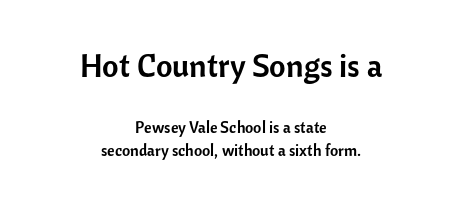
Q: Is the text italic (slanted)? A: No, it is upright.
Q: Is the typeface a serif or a sans-serif typeface? A: Sans-serif.
Q: Is the text underlined? A: No.
Q: How is the paragraph aligned? A: Centered.
Q: Is the spacing between letters normal or unusually wide? A: Normal.
Q: Is the spacing between lines tight, normal or loose? A: Normal.
Q: Which block of text is set in a larger size, the first (top) or the second (bottom)? A: The first (top) one.
Q: Width (condensed, normal, or wide)? A: Normal.
Q: Stroke contrast? A: Low.
Q: x-height? A: Medium.
Q: Monospaced? A: No.
